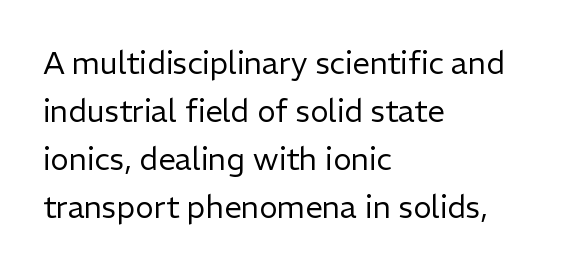
{"serif": "no", "italic": "no", "bold": "no", "weight": "regular", "width": "normal", "stroke_contrast": "low", "x_height": "medium", "monospaced": "no", "underline": "no", "align": "left", "line_spacing": "normal", "line_spacing_ratio": 1.55, "letter_spacing": "normal", "letter_spacing_em": 0.0, "glyph_px": 31}
